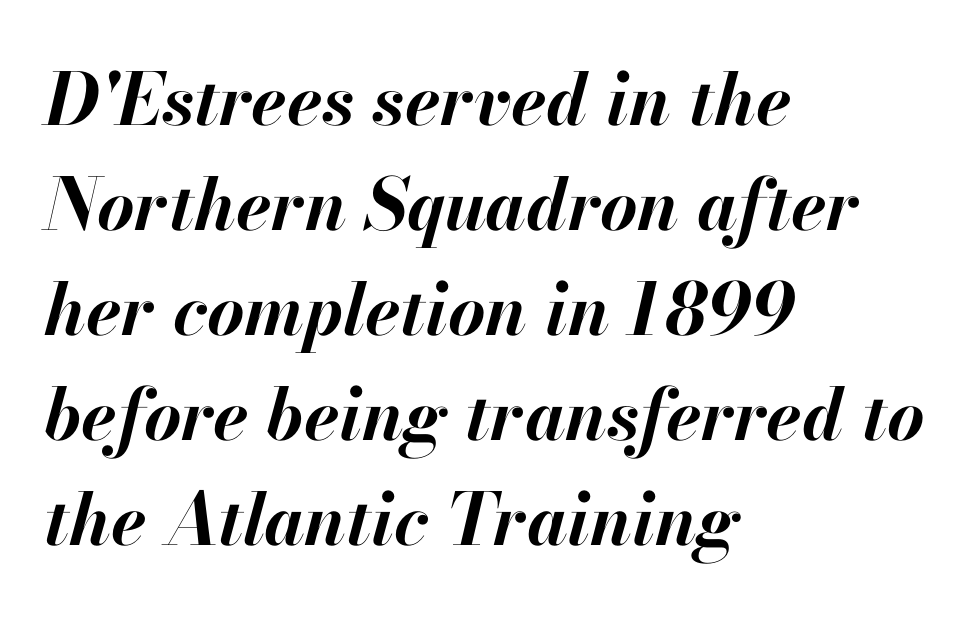
The image shows 72 px bold type, italic (leaning right); set left-aligned, normal line spacing (1.46x), normal letter spacing, not underlined; high stroke contrast and a small x-height.
